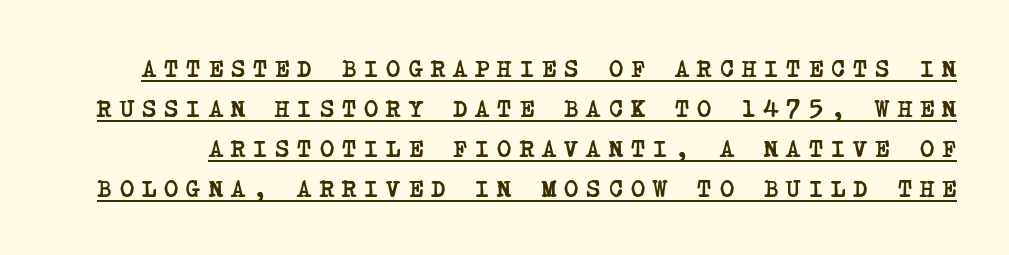
Q: Is the text bold? A: Yes.
Q: Is the text underlined? A: Yes.
Q: Is the spacing between letters normal or unusually wide? A: Unusually wide.
Q: Is the spacing between lines tight, normal or loose? A: Normal.
